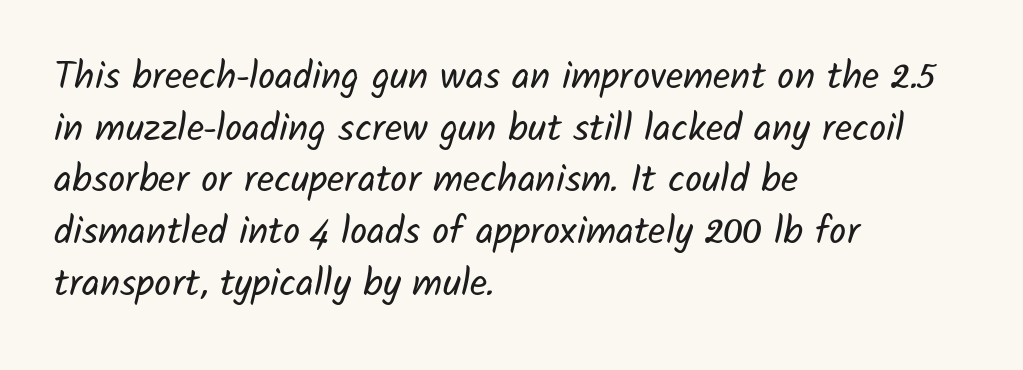
Q: Is the text bold? A: No.
Q: Is the typeface a serif or a sans-serif typeface? A: Sans-serif.
Q: Is the text underlined? A: No.
Q: How is the paragraph aligned? A: Left-aligned.
Q: Is the spacing between letters normal or unusually wide? A: Normal.
Q: Is the spacing between lines tight, normal or loose? A: Normal.
Q: Width (condensed, normal, or wide)? A: Normal.
Q: Stroke contrast? A: Low.
Q: x-height? A: Medium.
Q: Monospaced? A: No.
